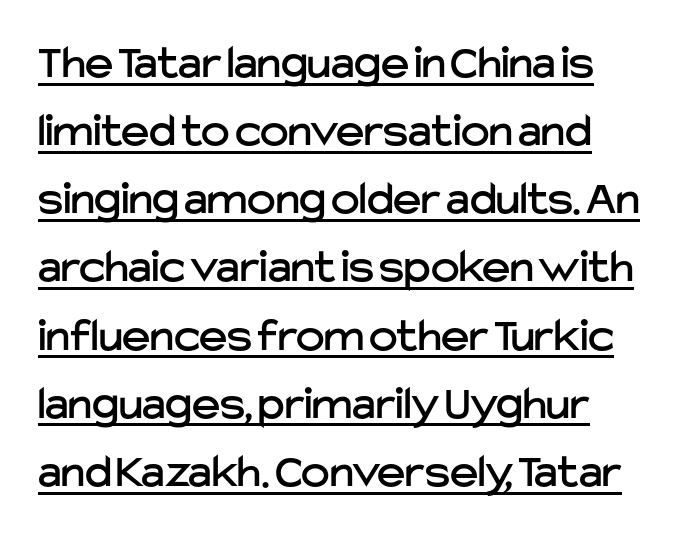
Between one letter and the next there's only the usual sliver of space. The rows are spaced the way most documents space them. Grotesque or geometric, the face here clearly has no serifs. A typesetter would mark this as roman, not italic. Spacing verdict: proportional, widths tailored to each character.
